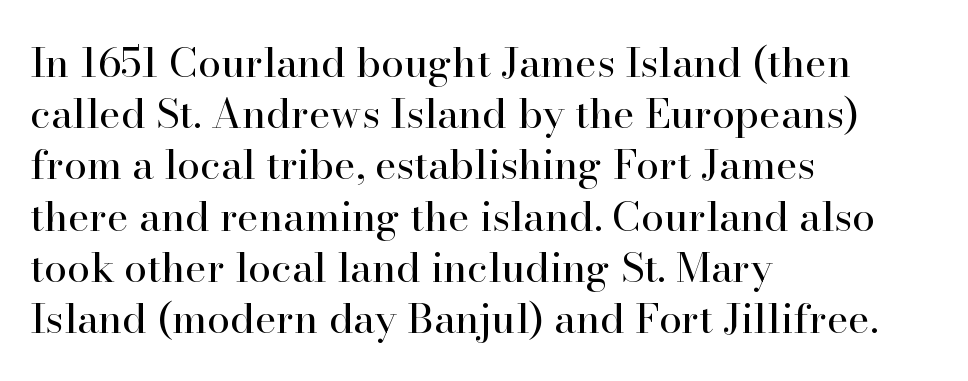
Q: Is the text bold? A: No.
Q: Is the text italic (slanted)? A: No, it is upright.
Q: Is the typeface a serif or a sans-serif typeface? A: Serif.
Q: Is the text underlined? A: No.
Q: How is the paragraph aligned? A: Left-aligned.
Q: Is the spacing between letters normal or unusually wide? A: Normal.
Q: Is the spacing between lines tight, normal or loose? A: Normal.
Q: Width (condensed, normal, or wide)? A: Normal.
Q: Stroke contrast? A: High.
Q: x-height? A: Small.
Q: Monospaced? A: No.
